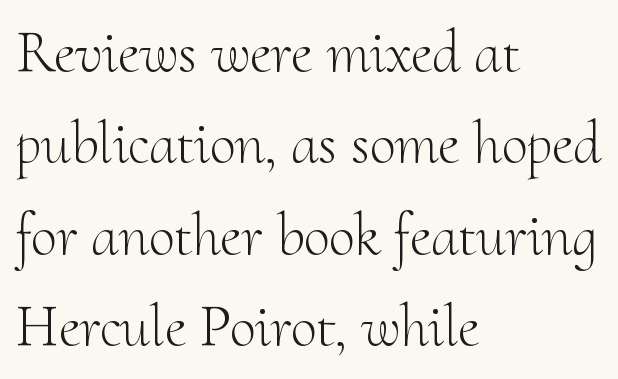
The image shows 59 px light serif type, upright; set left-aligned, normal line spacing (1.55x), normal letter spacing, not underlined; medium stroke contrast and a small x-height.
